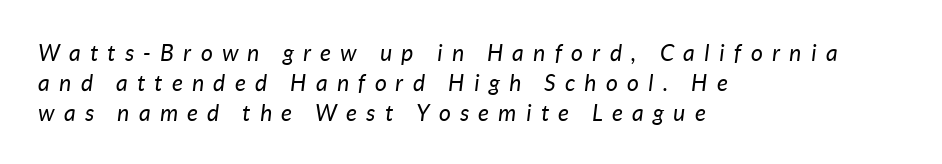
{"italic": "yes", "lean": "right", "slant_degrees": 7, "bold": "no", "underline": "no", "align": "left", "line_spacing": "normal", "line_spacing_ratio": 1.3, "letter_spacing": "wide", "letter_spacing_em": 0.41, "glyph_px": 23}
